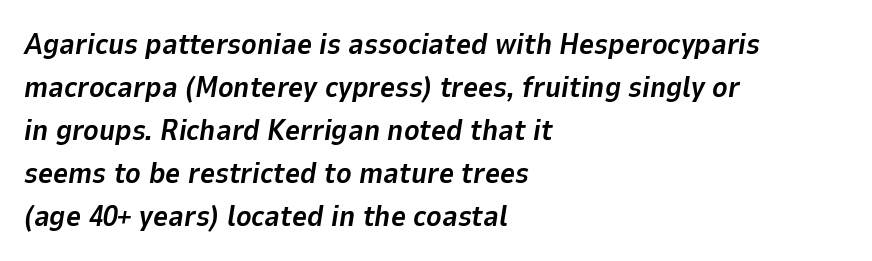
The image shows 29 px bold type, italic (leaning right); set left-aligned, normal line spacing (1.48x), normal letter spacing, not underlined; low stroke contrast and a medium x-height.
